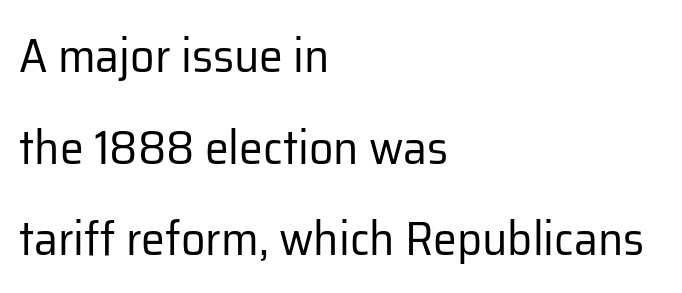
Q: Is the text bold? A: No.
Q: Is the text italic (slanted)? A: No, it is upright.
Q: Is the typeface a serif or a sans-serif typeface? A: Sans-serif.
Q: Is the text underlined? A: No.
Q: How is the paragraph aligned? A: Left-aligned.
Q: Is the spacing between letters normal or unusually wide? A: Normal.
Q: Is the spacing between lines tight, normal or loose? A: Loose.
Q: Width (condensed, normal, or wide)? A: Normal.
Q: Stroke contrast? A: Low.
Q: x-height? A: Medium.
Q: Monospaced? A: No.
